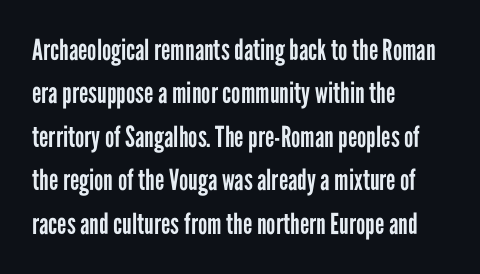
The image shows 29 px regular-weight, condensed sans-serif type, upright; set left-aligned, normal line spacing (1.5x), normal letter spacing, not underlined; low stroke contrast and a medium x-height.
